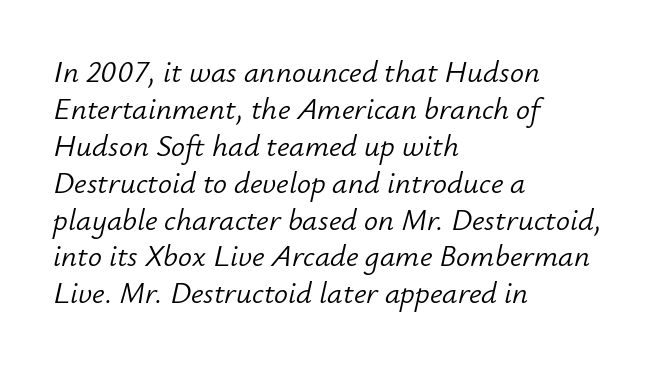
Q: Is the text bold? A: No.
Q: Is the text italic (slanted)? A: Yes, it leans right by about 12 degrees.
Q: Is the text underlined? A: No.
Q: How is the paragraph aligned? A: Left-aligned.
Q: Is the spacing between letters normal or unusually wide? A: Normal.
Q: Width (condensed, normal, or wide)? A: Normal.
Q: Stroke contrast? A: Low.
Q: x-height? A: Small.
Q: Monospaced? A: No.
